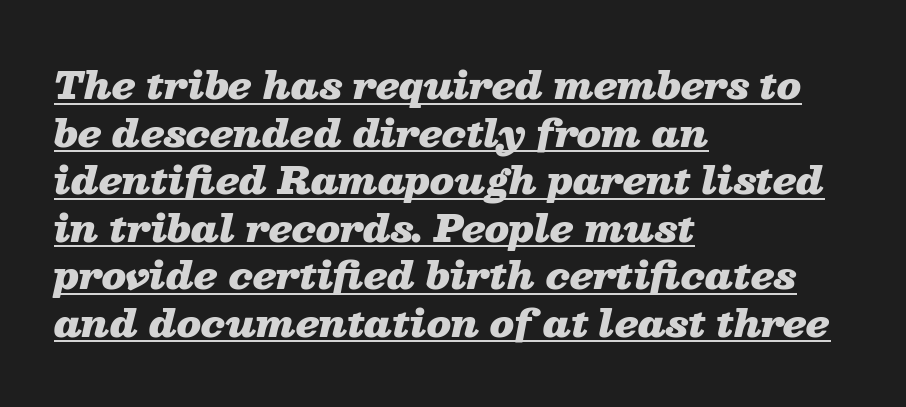
Q: Is the text bold? A: Yes.
Q: Is the text italic (slanted)? A: Yes, it leans right by about 13 degrees.
Q: Is the text underlined? A: Yes.
Q: How is the paragraph aligned? A: Left-aligned.
Q: Is the spacing between letters normal or unusually wide? A: Normal.
Q: Is the spacing between lines tight, normal or loose? A: Normal.
Q: Width (condensed, normal, or wide)? A: Wide.
Q: Stroke contrast? A: Low.
Q: x-height? A: Medium.
Q: Monospaced? A: No.
